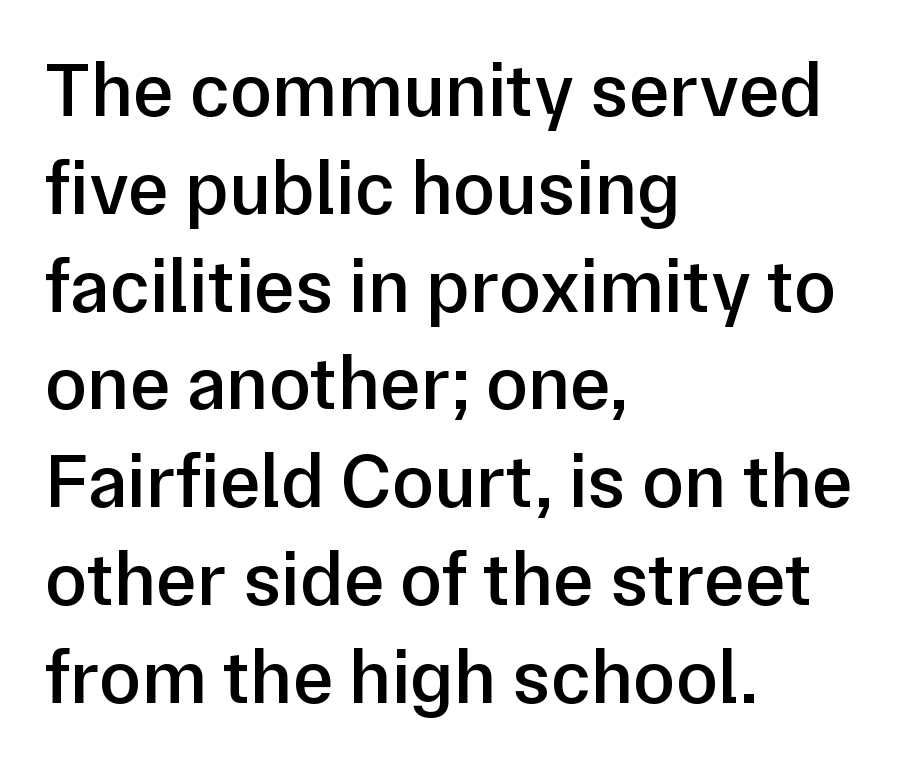
{"serif": "no", "italic": "no", "bold": "semi", "weight": "semibold", "width": "normal", "stroke_contrast": "low", "x_height": "medium", "monospaced": "no", "underline": "no", "align": "left", "line_spacing": "normal", "line_spacing_ratio": 1.27, "letter_spacing": "normal", "letter_spacing_em": 0.0, "glyph_px": 77}
